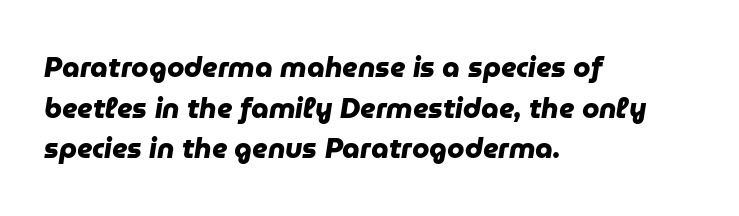
A typesetter would label this face a sans. A clean baseline with only descenders dipping below it. The type is set solid horizontally, with unmodified tracking. The ragged edge is on the right, which tells us the setting is flush left.
